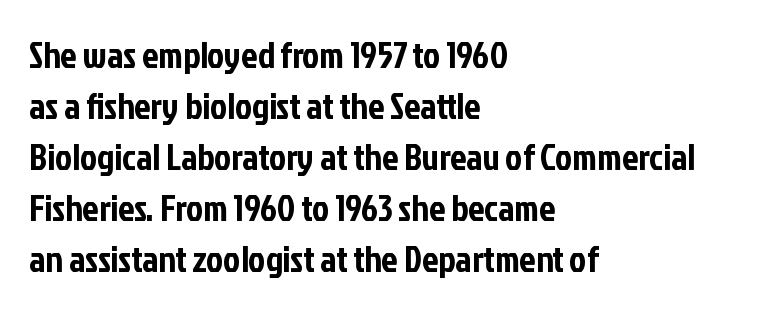
The image shows 36 px condensed sans-serif type, upright; set left-aligned, normal line spacing (1.42x), normal letter spacing, not underlined; low stroke contrast and a medium x-height.
